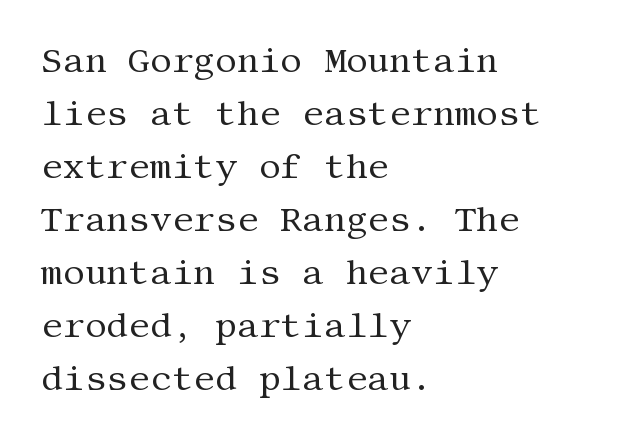
{"serif": "yes", "italic": "no", "bold": "no", "weight": "regular", "width": "normal", "stroke_contrast": "medium", "x_height": "large", "underline": "no", "align": "left", "line_spacing": "normal", "line_spacing_ratio": 1.56, "letter_spacing": "normal", "letter_spacing_em": 0.0, "glyph_px": 34}
